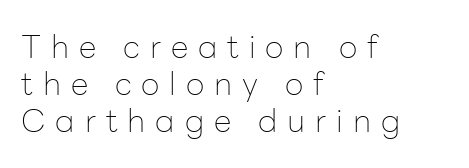
The image shows 32 px thin sans-serif type, upright; set left-aligned, tight line spacing (1.15x), unusually wide letter spacing (+0.31 em), not underlined; low stroke contrast and a medium x-height.
